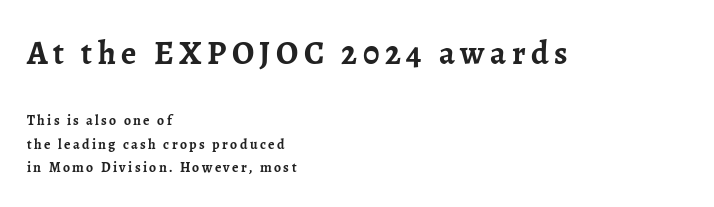
Compared with typical paragraphs, the rows here are spaced about the same. Top chunk: large. Bottom chunk: small. A bare baseline throughout the passage. This sample has the flowing, uneven cadence of proportional lettering.
